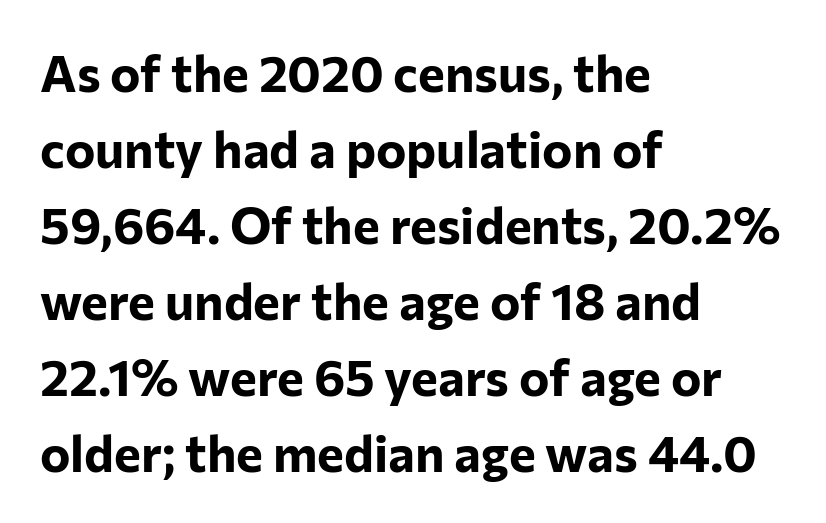
Each new line begins a customary step beneath the previous one. Nobody touched the tracking dial on this one. Typographic density is high because the face is bold. Is this a fixed-width face? No — the glyphs have proportional, varying widths. The compositor pushed each line to the left boundary.
